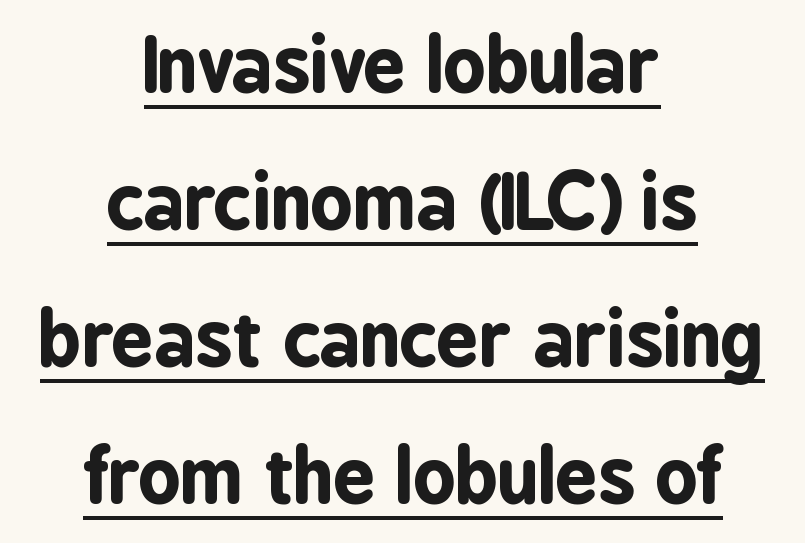
{"serif": "no", "italic": "no", "bold": "yes", "weight": "bold", "width": "condensed", "stroke_contrast": "low", "x_height": "medium", "monospaced": "no", "underline": "yes", "align": "center", "line_spacing_ratio": 1.85, "letter_spacing": "normal", "letter_spacing_em": 0.0, "glyph_px": 74}
